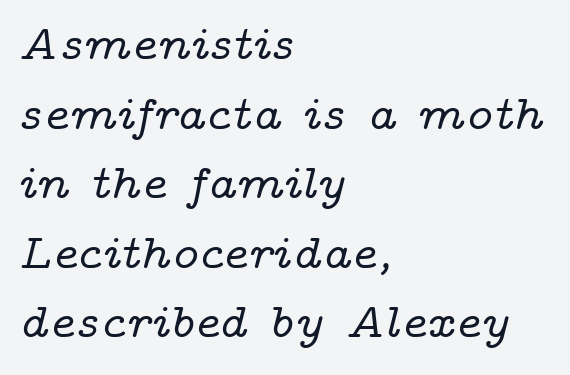
Q: Is the text italic (slanted)? A: Yes, it leans right by about 14 degrees.
Q: Is the typeface a serif or a sans-serif typeface? A: Serif.
Q: Is the text underlined? A: No.
Q: How is the paragraph aligned? A: Left-aligned.
Q: Is the spacing between letters normal or unusually wide? A: Normal.
Q: Is the spacing between lines tight, normal or loose? A: Normal.
Q: Width (condensed, normal, or wide)? A: Wide.
Q: Stroke contrast? A: Low.
Q: x-height? A: Medium.
Q: Monospaced? A: No.
